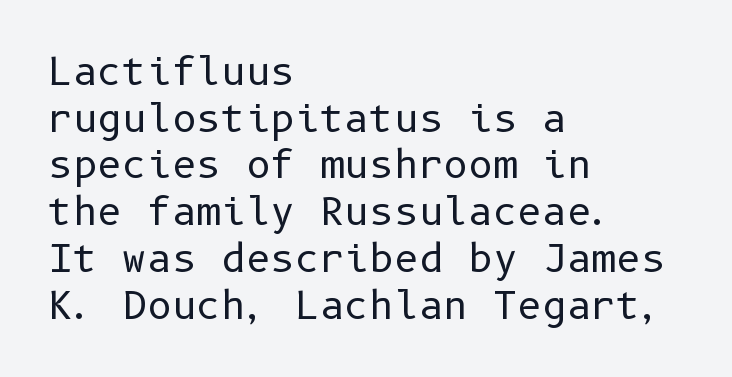
{"serif": "no", "italic": "no", "bold": "no", "weight": "regular", "width": "normal", "stroke_contrast": "low", "x_height": "medium", "underline": "no", "align": "left", "line_spacing_ratio": 1.23, "letter_spacing": "normal", "letter_spacing_em": 0.0, "glyph_px": 38}
